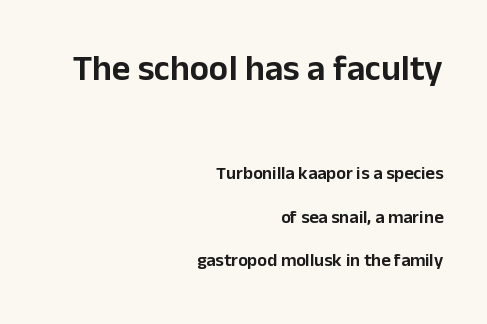
{"serif": "no", "italic": "no", "width": "normal", "stroke_contrast": "low", "x_height": "medium", "monospaced": "no", "underline": "no", "align": "right", "line_spacing": "loose", "line_spacing_ratio": 2.44, "letter_spacing": "normal", "letter_spacing_em": 0.0, "larger_block": "first", "size_ratio": 2.0, "glyph_px": 36}
